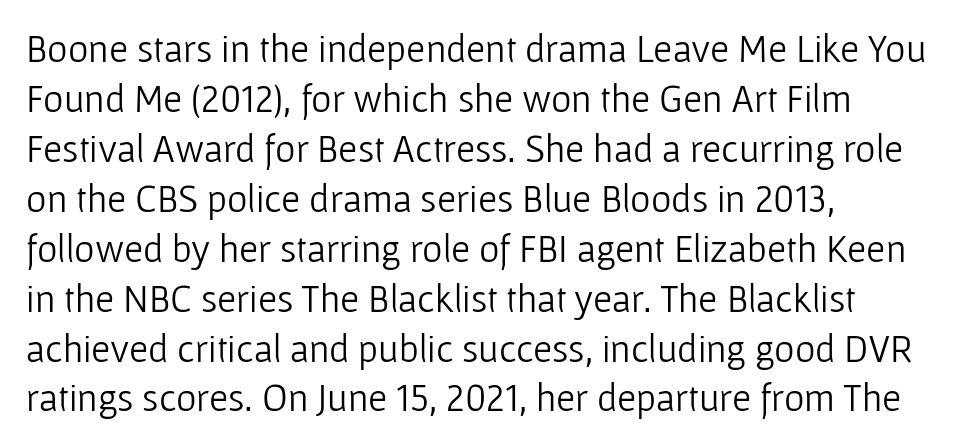
{"serif": "no", "italic": "no", "bold": "no", "weight": "light", "width": "normal", "stroke_contrast": "low", "x_height": "medium", "monospaced": "no", "underline": "no", "align": "left", "line_spacing": "normal", "line_spacing_ratio": 1.28, "letter_spacing": "normal", "letter_spacing_em": 0.0, "glyph_px": 39}
